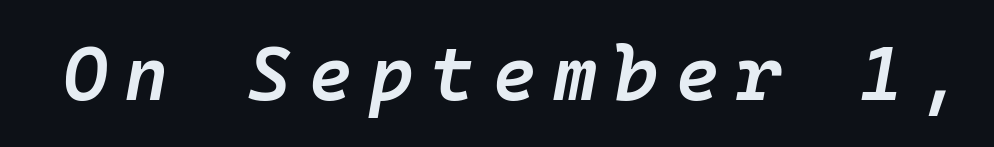
{"italic": "yes", "lean": "right", "slant_degrees": 10, "bold": "semi", "weight": "semibold", "width": "normal", "stroke_contrast": "low", "x_height": "medium", "monospaced": "yes", "underline": "no", "letter_spacing": "wide", "letter_spacing_em": 0.22, "glyph_px": 76}
